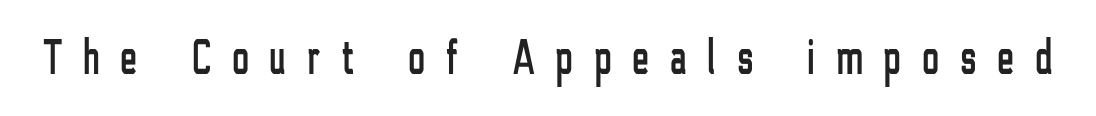
The image shows 50 px condensed sans-serif type, upright; set unusually wide letter spacing (+0.43 em), not underlined; low stroke contrast and a medium x-height.
